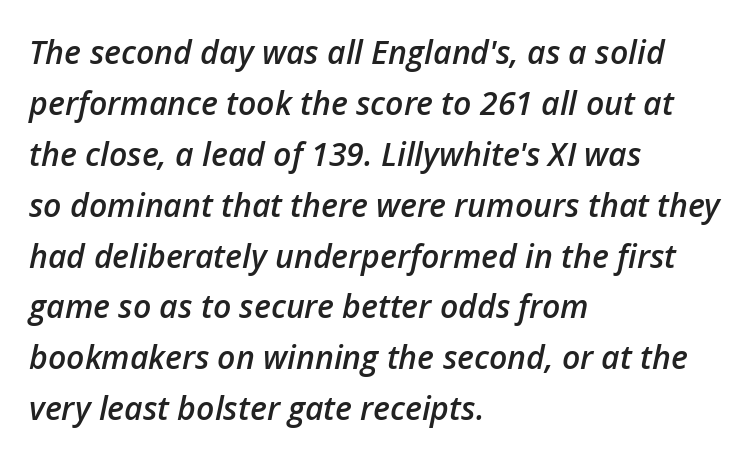
Q: Is the text bold? A: Semi-bold.
Q: Is the text italic (slanted)? A: Yes, it leans right by about 12 degrees.
Q: Is the text underlined? A: No.
Q: How is the paragraph aligned? A: Left-aligned.
Q: Is the spacing between letters normal or unusually wide? A: Normal.
Q: Is the spacing between lines tight, normal or loose? A: Normal.
Q: Width (condensed, normal, or wide)? A: Normal.
Q: Stroke contrast? A: Low.
Q: x-height? A: Medium.
Q: Monospaced? A: No.
